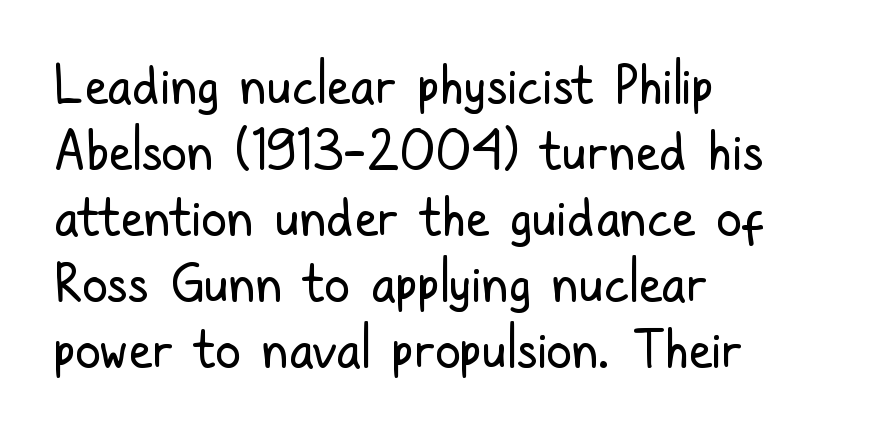
Anything drawn beneath the words? Only blank space. Every stem runs plumb, perpendicular to the baseline. You could not count columns in this text — the font is proportionally spaced. These lines sit exactly where default settings would place them.
